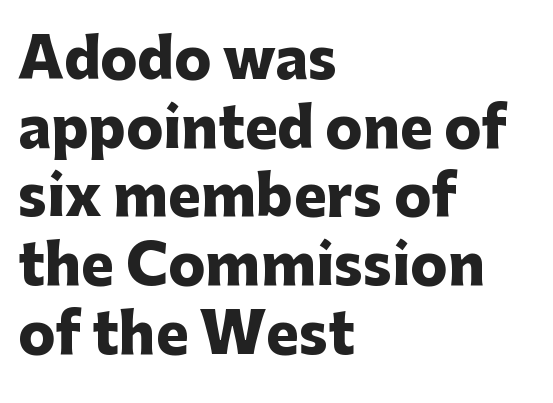
Q: Is the text bold? A: Yes.
Q: Is the text italic (slanted)? A: No, it is upright.
Q: Is the typeface a serif or a sans-serif typeface? A: Sans-serif.
Q: Is the text underlined? A: No.
Q: How is the paragraph aligned? A: Left-aligned.
Q: Is the spacing between letters normal or unusually wide? A: Normal.
Q: Is the spacing between lines tight, normal or loose? A: Normal.
Q: Width (condensed, normal, or wide)? A: Normal.
Q: Stroke contrast? A: Low.
Q: x-height? A: Medium.
Q: Monospaced? A: No.
